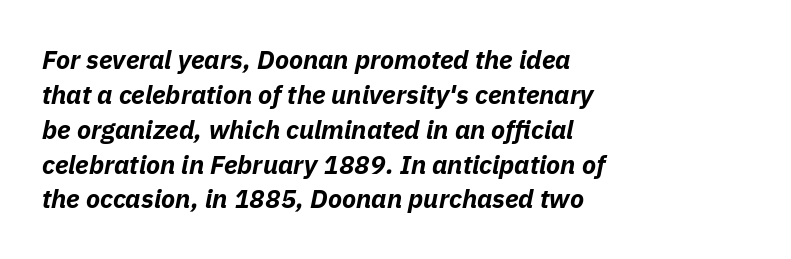
The image shows 26 px bold type, italic (leaning right); set left-aligned, normal line spacing (1.34x), normal letter spacing, not underlined.
